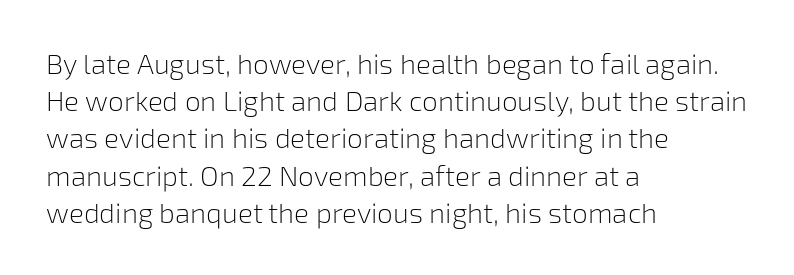
The typeface has the unassuming heft of standard copy or less. The paragraph shown leans on its left margin. The rendering shows plain stroke endings on the letterforms — a sans-serif design. This rendering leaves character spacing at its baseline value. Bare-footed words on every line. Tall strokes in this sample are plumb rather than angled.
